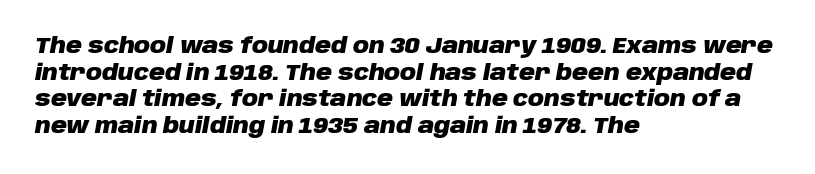
The rendering applies a slant to the glyphs. Horizontal alignment here is leftward, the default for most running prose. Anything drawn beneath the words? Only blank space. Observe the ordinary spacing: letters are neighbours, not strangers. A dark, heavy texture on the line: the type is bold.
